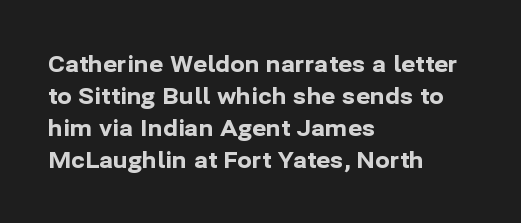
Q: Is the text bold? A: Yes.
Q: Is the text italic (slanted)? A: No, it is upright.
Q: Is the text underlined? A: No.
Q: How is the paragraph aligned? A: Left-aligned.
Q: Is the spacing between letters normal or unusually wide? A: Normal.
Q: Is the spacing between lines tight, normal or loose? A: Normal.
